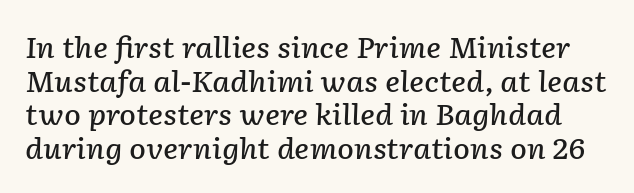
Q: Is the text bold? A: Semi-bold.
Q: Is the text italic (slanted)? A: Yes, it leans right by about 2 degrees.
Q: Is the text underlined? A: No.
Q: Is the spacing between letters normal or unusually wide? A: Normal.
Q: Width (condensed, normal, or wide)? A: Normal.
Q: Stroke contrast? A: Low.
Q: x-height? A: Medium.
Q: Monospaced? A: No.
